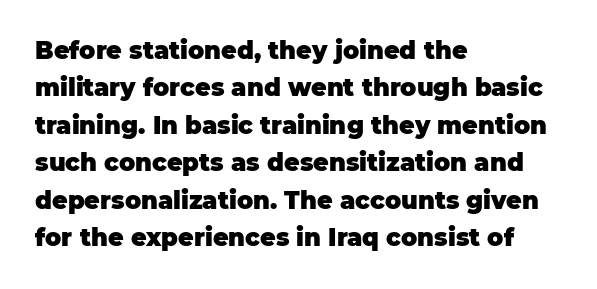
Q: Is the text bold? A: Yes.
Q: Is the text italic (slanted)? A: No, it is upright.
Q: Is the text underlined? A: No.
Q: How is the paragraph aligned? A: Left-aligned.
Q: Is the spacing between letters normal or unusually wide? A: Normal.
Q: Is the spacing between lines tight, normal or loose? A: Normal.
